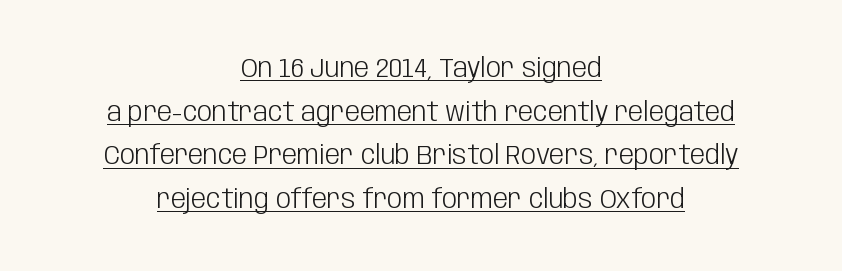
Q: Is the text bold? A: No.
Q: Is the text italic (slanted)? A: No, it is upright.
Q: Is the text underlined? A: Yes.
Q: How is the paragraph aligned? A: Centered.
Q: Is the spacing between letters normal or unusually wide? A: Normal.
Q: Is the spacing between lines tight, normal or loose? A: Normal.
